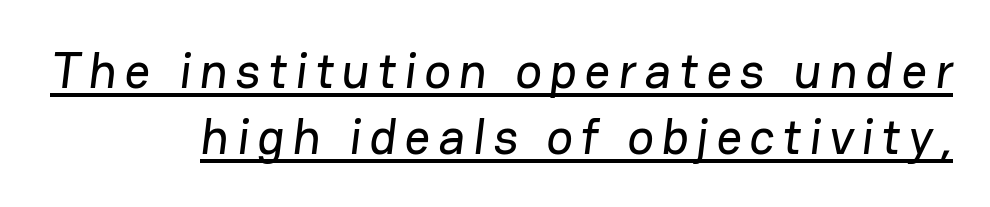
{"serif": "no", "width": "normal", "stroke_contrast": "low", "x_height": "medium", "monospaced": "no", "underline": "yes", "align": "right", "line_spacing": "normal", "line_spacing_ratio": 1.32, "glyph_px": 50}
